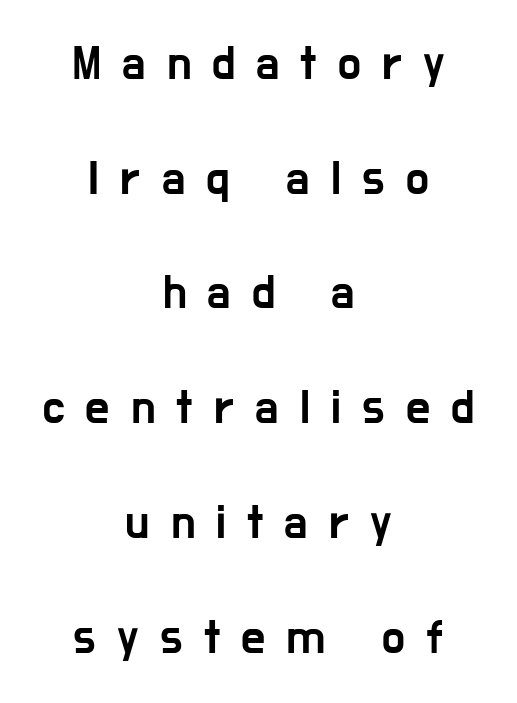
{"serif": "no", "italic": "no", "width": "condensed", "stroke_contrast": "low", "x_height": "medium", "monospaced": "no", "underline": "no", "align": "center", "line_spacing": "loose", "line_spacing_ratio": 2.39, "letter_spacing": "wide", "letter_spacing_em": 0.44, "glyph_px": 48}
